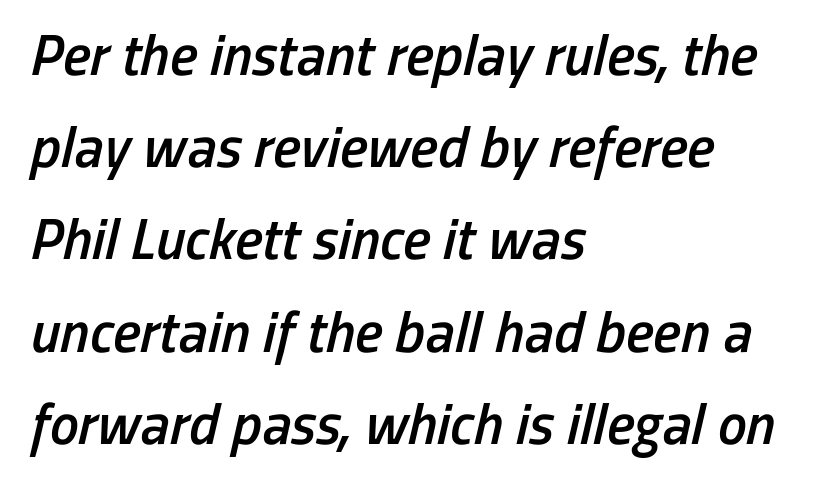
The image shows 58 px semibold, condensed type, italic (leaning right); set left-aligned, normal line spacing (1.59x), normal letter spacing, not underlined; low stroke contrast and a medium x-height.
